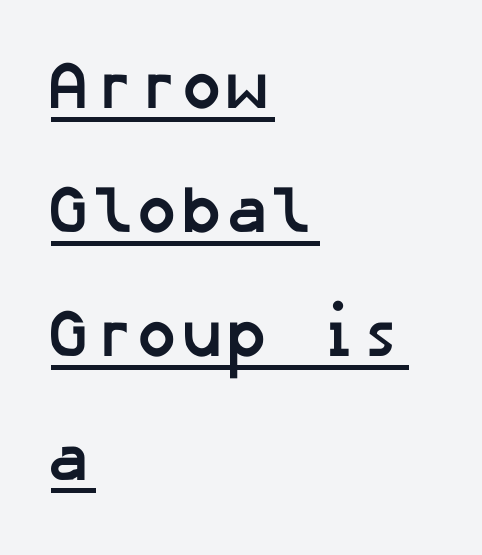
{"serif": "no", "bold": "yes", "weight": "semibold", "width": "normal", "stroke_contrast": "low", "x_height": "medium", "underline": "yes", "align": "left", "line_spacing_ratio": 1.85, "letter_spacing": "normal", "letter_spacing_em": 0.0, "glyph_px": 67}
